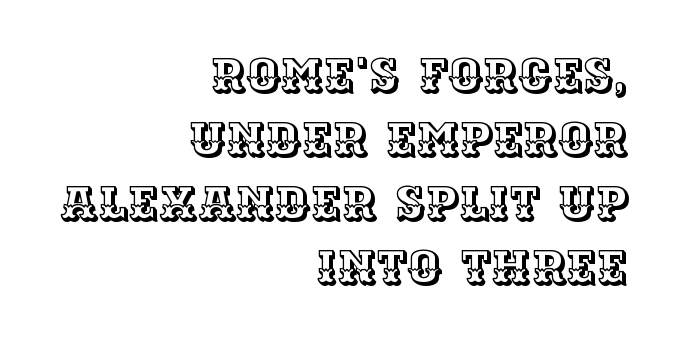
Q: Is the text italic (slanted)? A: No, it is upright.
Q: Is the text underlined? A: No.
Q: How is the paragraph aligned? A: Right-aligned.
Q: Is the spacing between letters normal or unusually wide? A: Normal.
Q: Is the spacing between lines tight, normal or loose? A: Normal.
Q: Width (condensed, normal, or wide)? A: Normal.
Q: x-height? A: Large.
Q: Monospaced? A: No.
